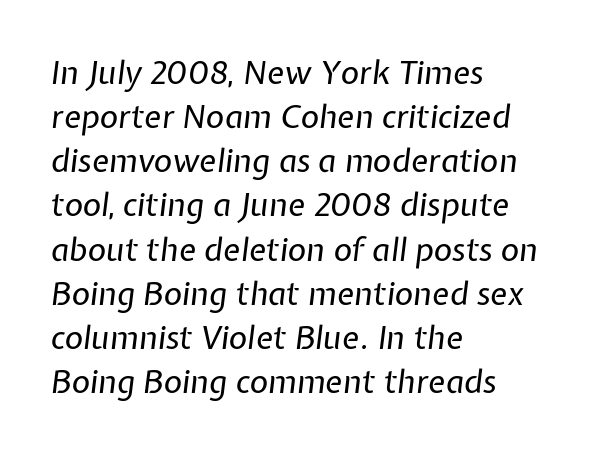
The image shows 32 px regular-weight type, italic (leaning right); set left-aligned, normal line spacing (1.38x), normal letter spacing, not underlined; low stroke contrast and a medium x-height.
